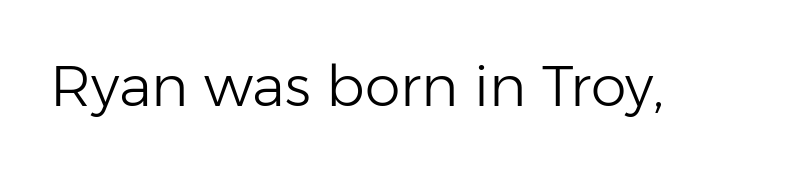
Q: Is the text bold? A: No.
Q: Is the text italic (slanted)? A: No, it is upright.
Q: Is the typeface a serif or a sans-serif typeface? A: Sans-serif.
Q: Is the text underlined? A: No.
Q: Is the spacing between letters normal or unusually wide? A: Normal.
Q: Width (condensed, normal, or wide)? A: Normal.
Q: Stroke contrast? A: Low.
Q: x-height? A: Medium.
Q: Monospaced? A: No.
